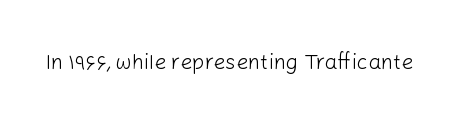
The image shows 21 px text type, upright; set normal letter spacing, not underlined.
